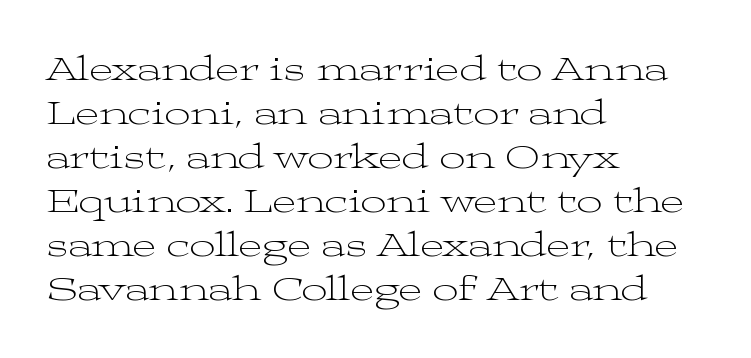
Q: Is the text bold? A: No.
Q: Is the text italic (slanted)? A: No, it is upright.
Q: Is the typeface a serif or a sans-serif typeface? A: Serif.
Q: Is the text underlined? A: No.
Q: How is the paragraph aligned? A: Left-aligned.
Q: Is the spacing between letters normal or unusually wide? A: Normal.
Q: Width (condensed, normal, or wide)? A: Wide.
Q: Stroke contrast? A: Medium.
Q: x-height? A: Medium.
Q: Monospaced? A: No.
